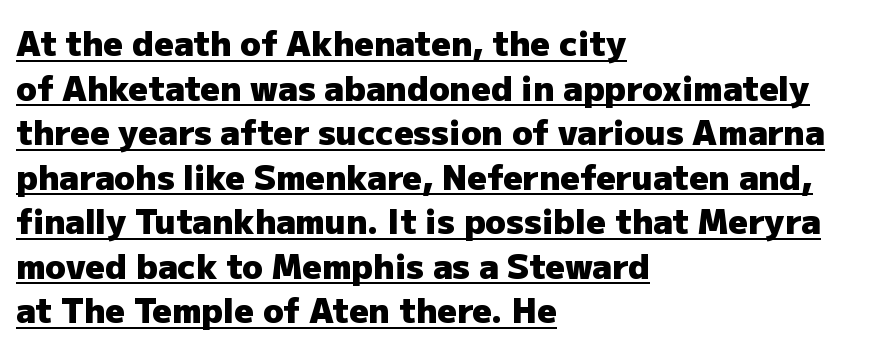
Proportional: the letters do not fall into vertical columns. Is the letter spacing exaggerated? No — it looks like the ordinary default. Grotesque or geometric, the face here clearly has no serifs. Caption: lettering with a line underneath. Horizontally, the lines are justified to the leading edge only.
